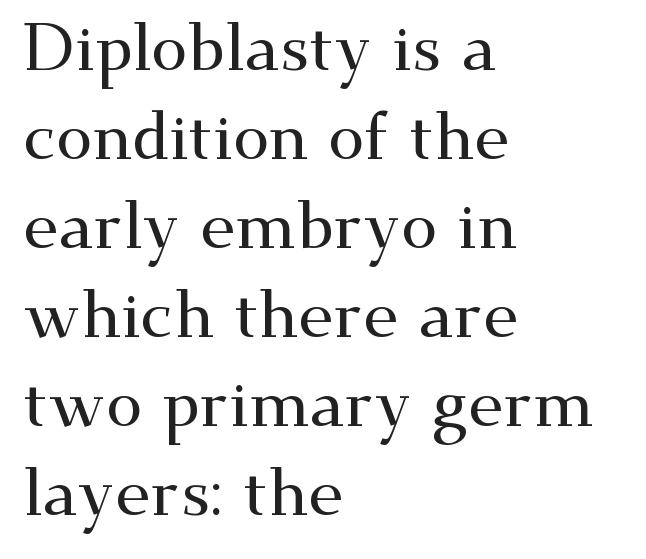
Each letter keeps its own natural width here, so spacing adapts to shape. This rendering uses left alignment, leaving the right contour irregular. Check the space under the baseline: it is left empty. Rows of type keep a routine distance in the vertical direction.
